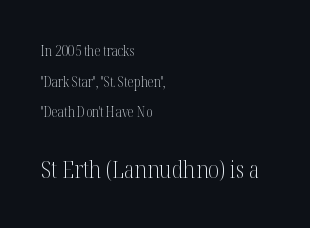
{"italic": "no", "bold": "no", "underline": "no", "align": "left", "line_spacing": "loose", "line_spacing_ratio": 2.19, "letter_spacing": "normal", "letter_spacing_em": 0.0, "larger_block": "second", "size_ratio": 1.71, "glyph_px": 24}
